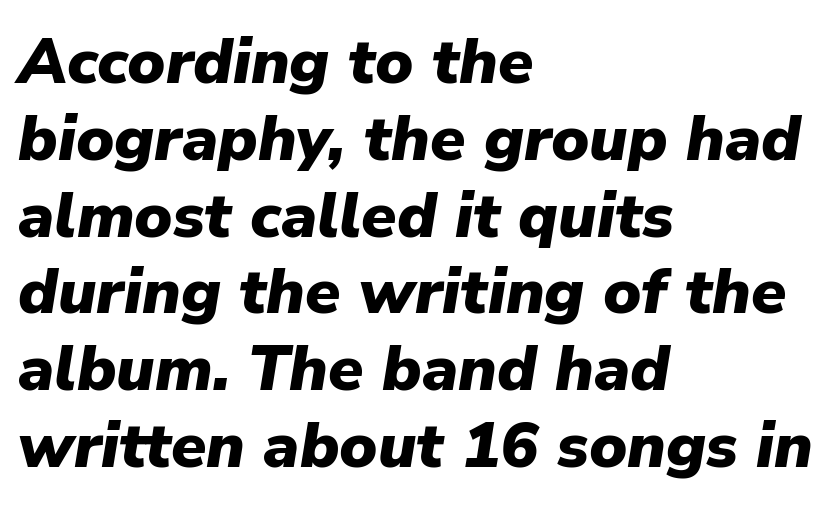
{"italic": "yes", "lean": "right", "slant_degrees": 9, "bold": "yes", "weight": "heavy", "width": "normal", "stroke_contrast": "low", "x_height": "medium", "monospaced": "no", "underline": "no", "align": "left", "line_spacing_ratio": 1.2, "letter_spacing": "normal", "letter_spacing_em": 0.0, "glyph_px": 64}
